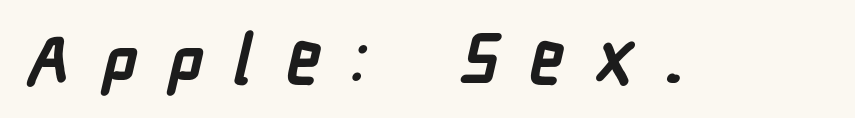
The image shows 69 px semibold, condensed sans-serif type; set unusually wide letter spacing (+0.45 em), not underlined; low stroke contrast and a medium x-height.
